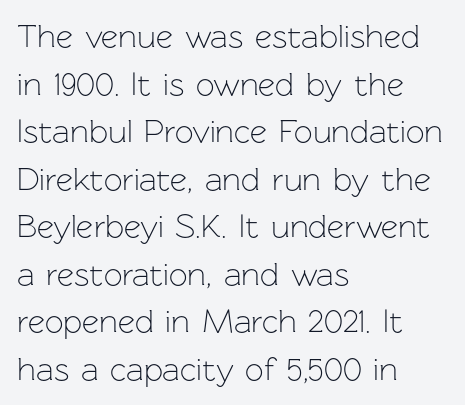
The image shows 33 px light sans-serif type, upright; set left-aligned, normal line spacing (1.44x), normal letter spacing, not underlined; low stroke contrast and a medium x-height.
